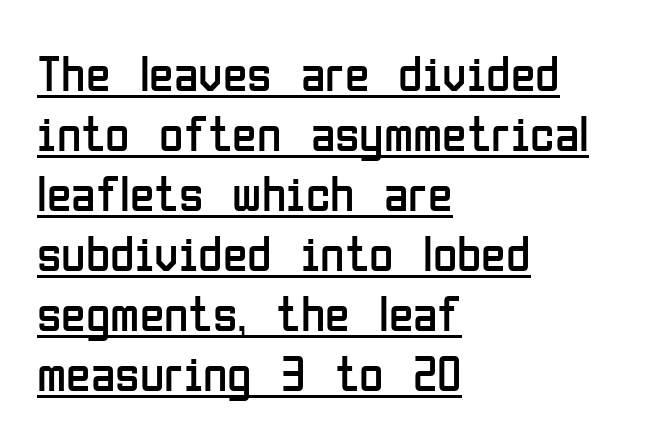
{"serif": "no", "italic": "no", "bold": "no", "weight": "regular", "width": "condensed", "stroke_contrast": "low", "x_height": "medium", "monospaced": "no", "underline": "yes", "align": "left", "line_spacing_ratio": 1.2, "letter_spacing": "normal", "letter_spacing_em": 0.0, "glyph_px": 50}
